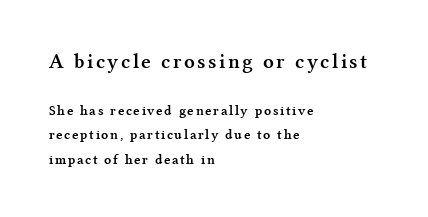
Leftover space on each line is placed entirely after the last word. On the weight axis this lands at bold, roughly 700. No italicization has been applied; the sample stays upright. The rendering shrinks the type as you move from the upper chunk to the lower. The passage shown is not underscored anywhere.
